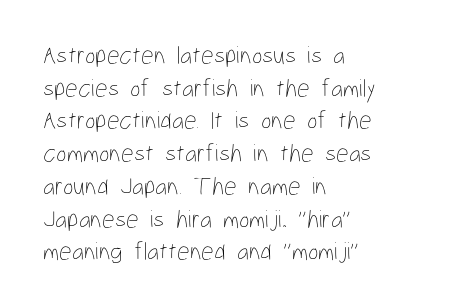
What's the leading like? Ordinary, nothing unusual. The passage shown has conventional tracking throughout. The typography opts for an upright posture over an oblique one. The passage is arranged the way most books set body copy — flush left.
